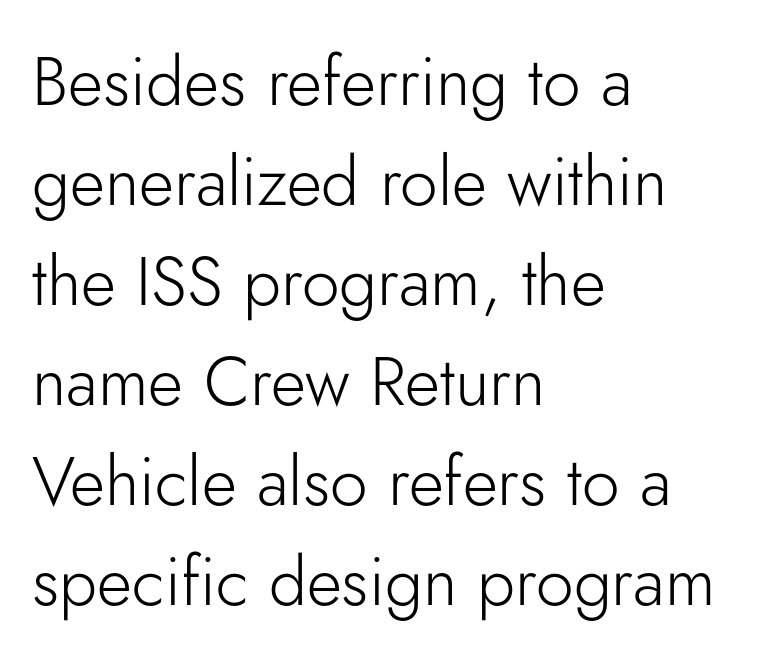
The image shows 68 px light sans-serif type, upright; set left-aligned, normal line spacing (1.47x), normal letter spacing, not underlined; low stroke contrast and a small x-height.
